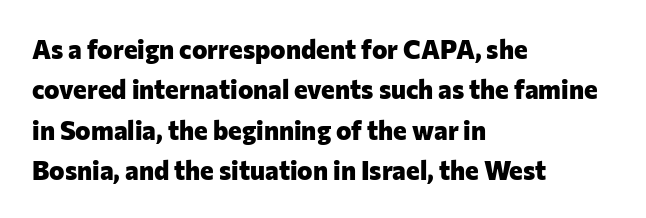
{"italic": "no", "bold": "yes", "underline": "no", "align": "left", "line_spacing": "normal", "line_spacing_ratio": 1.55, "letter_spacing": "normal", "letter_spacing_em": 0.0, "glyph_px": 26}
